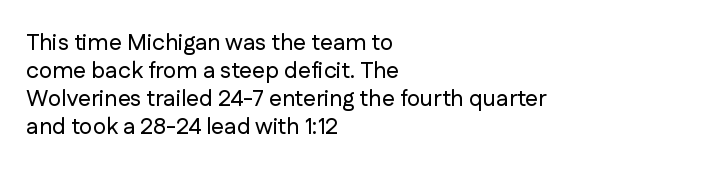
Q: Is the text italic (slanted)? A: No, it is upright.
Q: Is the text underlined? A: No.
Q: How is the paragraph aligned? A: Left-aligned.
Q: Is the spacing between letters normal or unusually wide? A: Normal.
